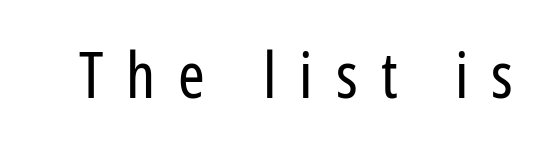
The image shows 64 px regular-weight, condensed sans-serif type, upright; set unusually wide letter spacing (+0.36 em), not underlined; low stroke contrast and a medium x-height.
